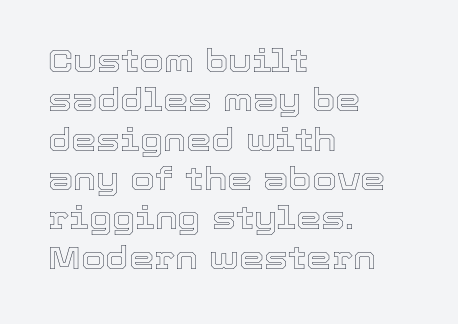
The image shows 32 px text type, upright; set left-aligned, line spacing 1.23x, normal letter spacing, not underlined; a medium x-height.
